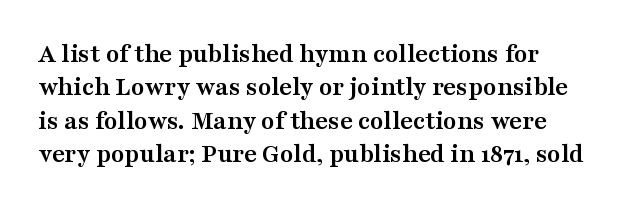
{"italic": "no", "bold": "yes", "underline": "no", "line_spacing_ratio": 1.24, "letter_spacing": "normal", "letter_spacing_em": 0.0, "glyph_px": 27}
